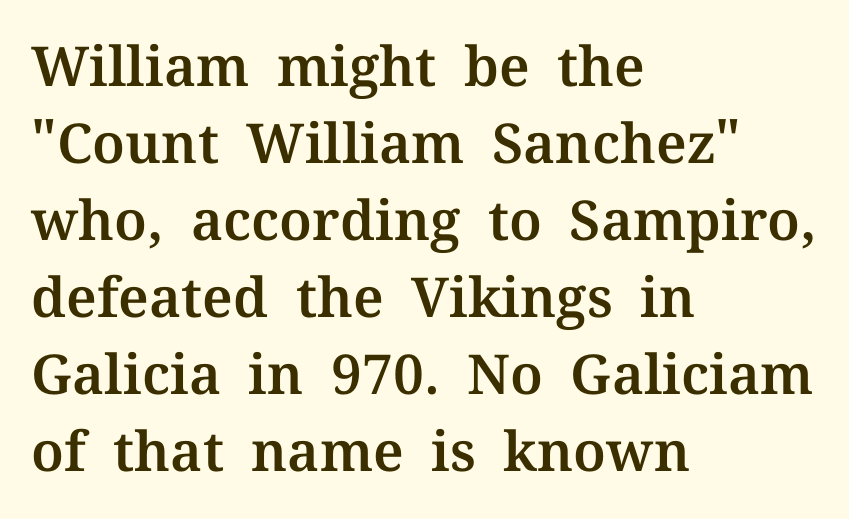
The image shows 55 px serif type, upright; set left-aligned, normal line spacing (1.4x), normal letter spacing, not underlined; medium stroke contrast and a medium x-height.
